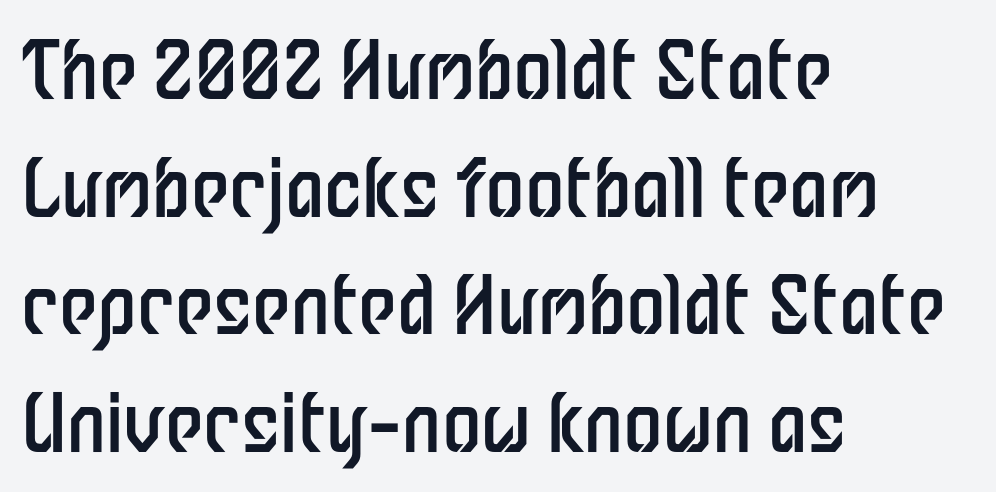
{"serif": "no", "italic": "no", "bold": "no", "weight": "regular", "width": "condensed", "stroke_contrast": "low", "x_height": "medium", "monospaced": "no", "underline": "no", "align": "left", "line_spacing": "normal", "line_spacing_ratio": 1.49, "letter_spacing": "normal", "letter_spacing_em": 0.0, "glyph_px": 79}
